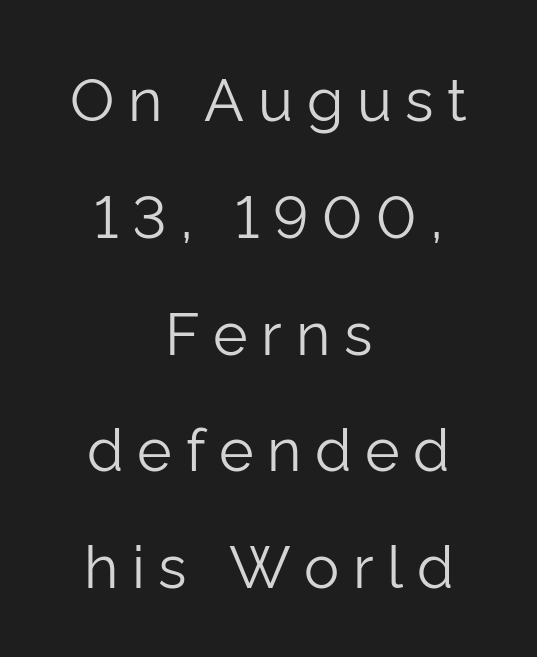
{"serif": "no", "italic": "no", "bold": "no", "weight": "light", "width": "normal", "stroke_contrast": "low", "x_height": "medium", "monospaced": "no", "underline": "no", "align": "center", "line_spacing": "loose", "line_spacing_ratio": 1.98, "letter_spacing": "wide", "letter_spacing_em": 0.23, "glyph_px": 59}
